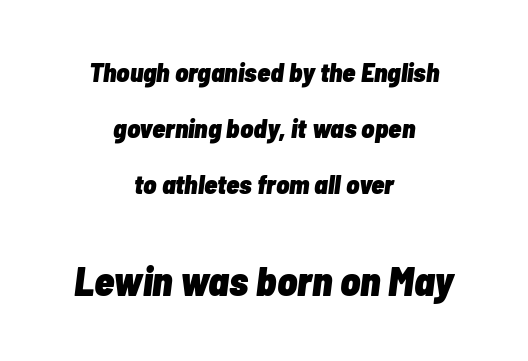
{"italic": "yes", "lean": "right", "slant_degrees": 7, "bold": "yes", "weight": "heavy", "width": "condensed", "stroke_contrast": "low", "x_height": "medium", "monospaced": "no", "underline": "no", "align": "center", "line_spacing": "loose", "line_spacing_ratio": 2.07, "letter_spacing": "normal", "letter_spacing_em": 0.0, "larger_block": "second", "size_ratio": 1.52, "glyph_px": 41}
